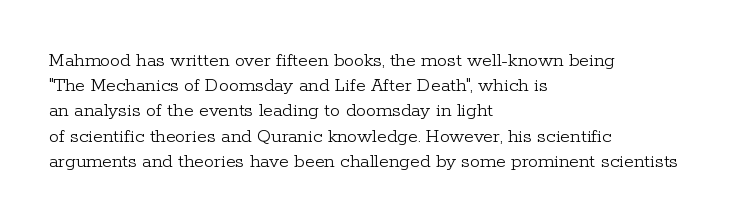
Q: Is the text bold? A: No.
Q: Is the text italic (slanted)? A: No, it is upright.
Q: Is the text underlined? A: No.
Q: How is the paragraph aligned? A: Left-aligned.
Q: Is the spacing between letters normal or unusually wide? A: Normal.
Q: Is the spacing between lines tight, normal or loose? A: Normal.
